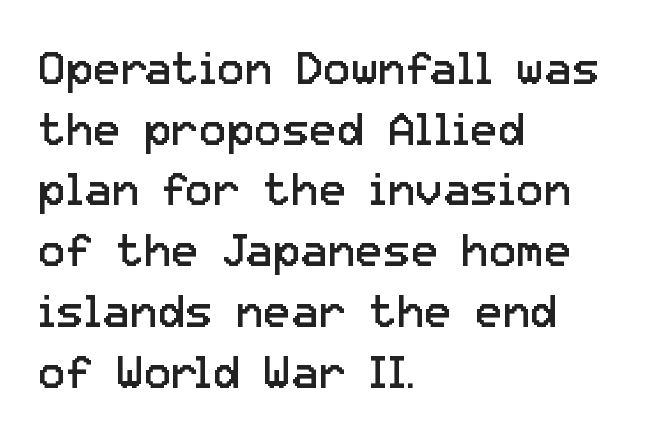
{"serif": "no", "italic": "no", "bold": "no", "weight": "regular", "width": "normal", "stroke_contrast": "low", "x_height": "medium", "monospaced": "no", "underline": "no", "align": "left", "line_spacing": "normal", "line_spacing_ratio": 1.32, "letter_spacing": "normal", "letter_spacing_em": 0.0, "glyph_px": 46}
